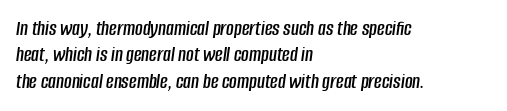
{"italic": "yes", "lean": "right", "slant_degrees": 8, "underline": "no", "align": "left", "line_spacing": "normal", "line_spacing_ratio": 1.26, "letter_spacing": "normal", "letter_spacing_em": 0.0, "glyph_px": 21}
